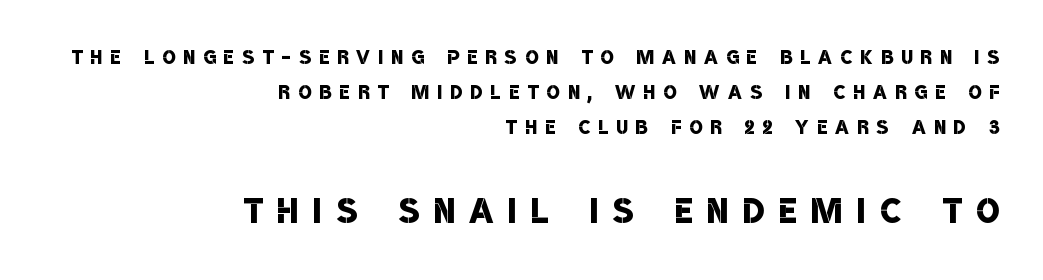
Alignment: flush right. Here the designer chose a conventional face with non-uniform glyph widths. Which of the two is more prominent by size? The second, at the bottom. Students, this is semibold: more ink than regular, less than bold. Honestly, there is no underline to notice here at all.
